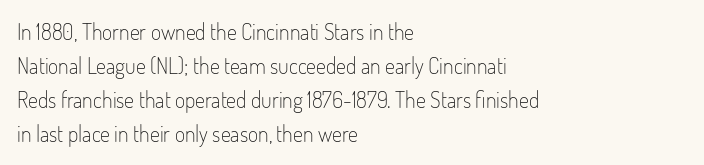
Q: Is the text bold? A: No.
Q: Is the text italic (slanted)? A: No, it is upright.
Q: Is the text underlined? A: No.
Q: How is the paragraph aligned? A: Left-aligned.
Q: Is the spacing between letters normal or unusually wide? A: Normal.
Q: Is the spacing between lines tight, normal or loose? A: Normal.
